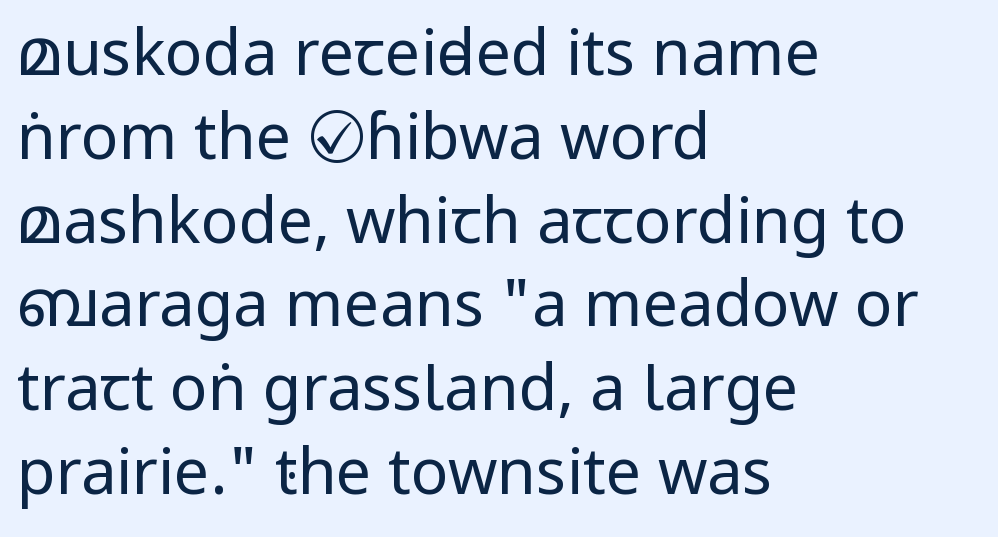
Q: Is the text bold? A: No.
Q: Is the text italic (slanted)? A: No, it is upright.
Q: Is the typeface a serif or a sans-serif typeface? A: Sans-serif.
Q: Is the text underlined? A: No.
Q: How is the paragraph aligned? A: Left-aligned.
Q: Is the spacing between letters normal or unusually wide? A: Normal.
Q: Is the spacing between lines tight, normal or loose? A: Normal.
Q: Width (condensed, normal, or wide)? A: Condensed.
Q: Stroke contrast? A: Low.
Q: x-height? A: Large.
Q: Monospaced? A: No.
